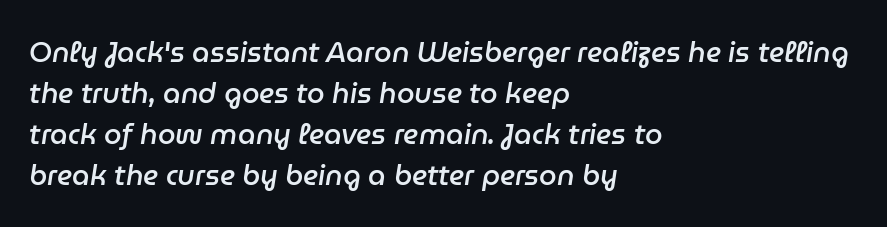
Q: Is the text bold? A: Semi-bold.
Q: Is the text italic (slanted)? A: Yes, it leans right by about 9 degrees.
Q: Is the text underlined? A: No.
Q: How is the paragraph aligned? A: Left-aligned.
Q: Is the spacing between letters normal or unusually wide? A: Normal.
Q: Is the spacing between lines tight, normal or loose? A: Normal.
Q: Width (condensed, normal, or wide)? A: Normal.
Q: Stroke contrast? A: Low.
Q: x-height? A: Medium.
Q: Monospaced? A: No.
